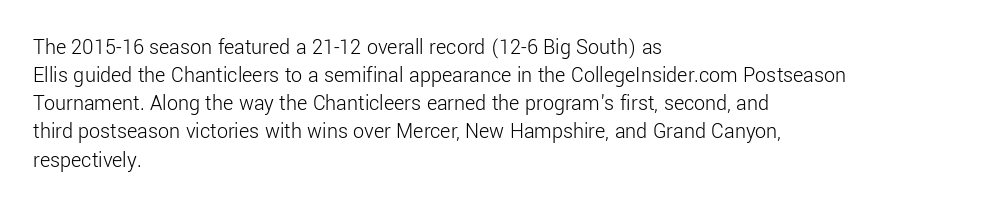
{"italic": "no", "bold": "no", "underline": "no", "align": "left", "line_spacing": "normal", "line_spacing_ratio": 1.28, "letter_spacing": "normal", "letter_spacing_em": 0.0, "glyph_px": 22}
